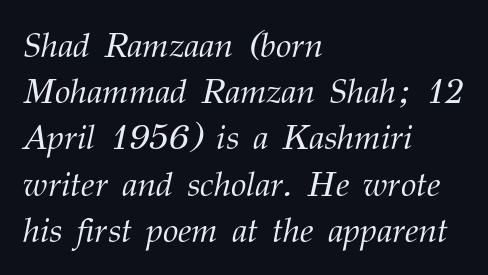
{"serif": "yes", "italic": "yes", "lean": "right", "slant_degrees": 12, "bold": "no", "weight": "light", "width": "normal", "stroke_contrast": "medium", "x_height": "medium", "monospaced": "no", "underline": "no", "align": "left", "line_spacing": "normal", "line_spacing_ratio": 1.32, "letter_spacing": "normal", "letter_spacing_em": 0.0, "glyph_px": 35}
